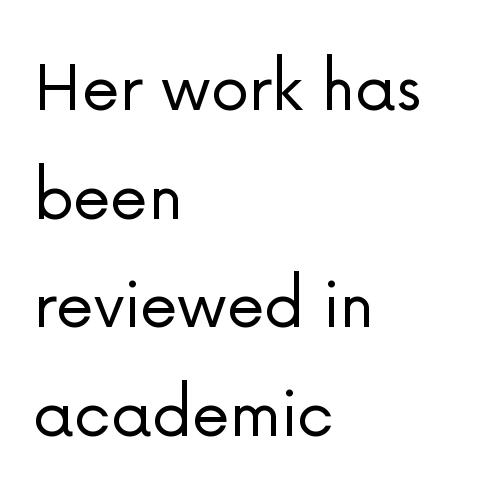
The paragraph has a hard left edge and a soft right edge. The face used here is a sans, in the tradition of grotesques and geometrics. Unbolded letterforms with no extra heft. These lines sit exactly where default settings would place them. The letters stand upright; this is a roman face.
